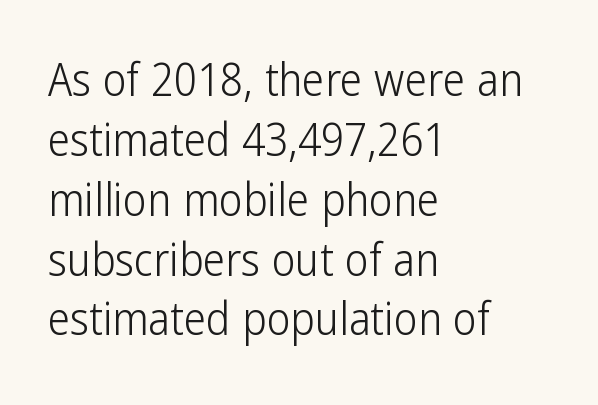
The image shows 45 px light, condensed sans-serif type, upright; set left-aligned, normal line spacing (1.33x), normal letter spacing, not underlined; low stroke contrast and a medium x-height.
